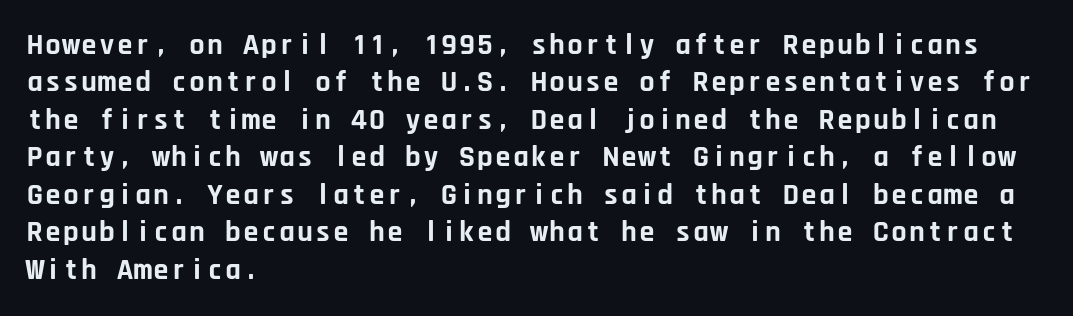
Q: Is the text bold? A: Yes.
Q: Is the text italic (slanted)? A: No, it is upright.
Q: Is the typeface a serif or a sans-serif typeface? A: Sans-serif.
Q: Is the text underlined? A: No.
Q: How is the paragraph aligned? A: Left-aligned.
Q: Is the spacing between letters normal or unusually wide? A: Normal.
Q: Is the spacing between lines tight, normal or loose? A: Normal.
Q: Width (condensed, normal, or wide)? A: Normal.
Q: Stroke contrast? A: Low.
Q: x-height? A: Large.
Q: Monospaced? A: Yes.
